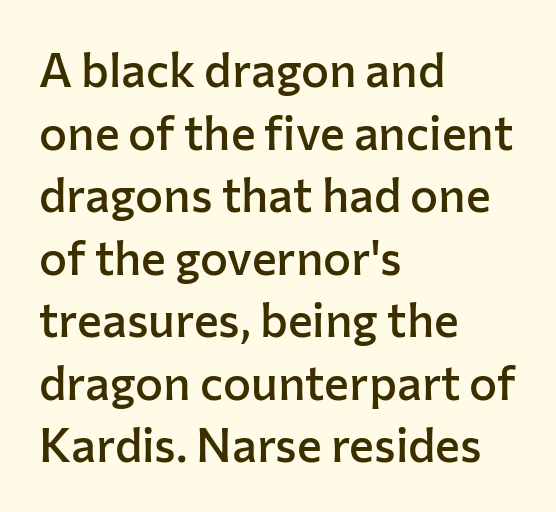
Q: Is the text bold? A: Semi-bold.
Q: Is the text italic (slanted)? A: No, it is upright.
Q: Is the typeface a serif or a sans-serif typeface? A: Sans-serif.
Q: Is the text underlined? A: No.
Q: How is the paragraph aligned? A: Left-aligned.
Q: Is the spacing between letters normal or unusually wide? A: Normal.
Q: Is the spacing between lines tight, normal or loose? A: Normal.
Q: Width (condensed, normal, or wide)? A: Normal.
Q: Stroke contrast? A: Low.
Q: x-height? A: Medium.
Q: Monospaced? A: No.
